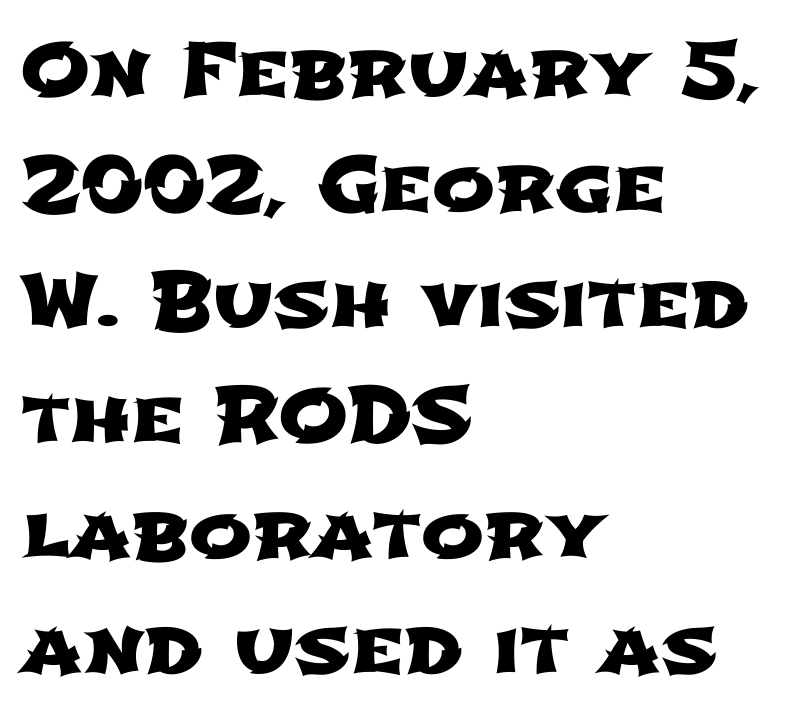
The image shows 75 px wide sans-serif type; set left-aligned, normal line spacing (1.54x), normal letter spacing, not underlined; low stroke contrast and a medium x-height.
